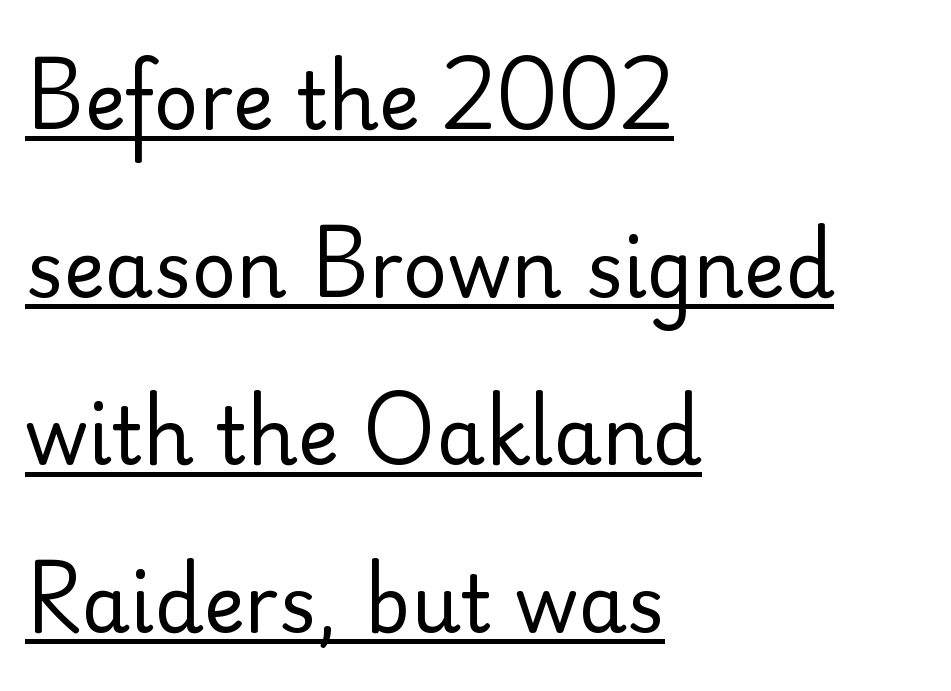
You could not count columns in this text — the font is proportionally spaced. Stroke thickness stays within the range of a standard reading face or lighter. This is the regular roman posture of the typeface. This rendering employs a face without finishing strokes, i.e., a sans-serif. Compared with a centered layout, this one pins lines to the left instead.
